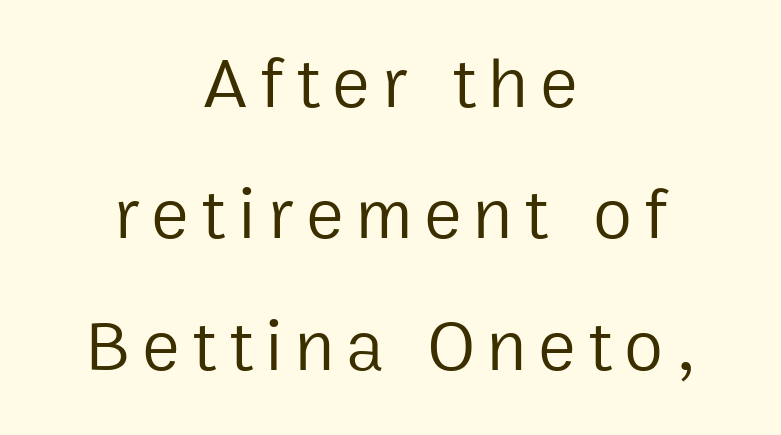
Q: Is the text bold? A: No.
Q: Is the text italic (slanted)? A: No, it is upright.
Q: Is the typeface a serif or a sans-serif typeface? A: Sans-serif.
Q: Is the text underlined? A: No.
Q: How is the paragraph aligned? A: Centered.
Q: Width (condensed, normal, or wide)? A: Normal.
Q: Stroke contrast? A: Low.
Q: x-height? A: Medium.
Q: Monospaced? A: No.
